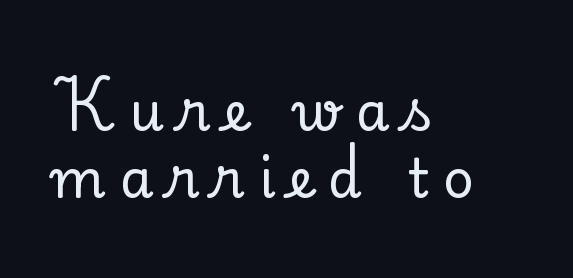
The image shows 54 px serif type, upright; set left-aligned, normal line spacing (1.25x), unusually wide letter spacing (+0.27 em), not underlined; low stroke contrast and a small x-height.
